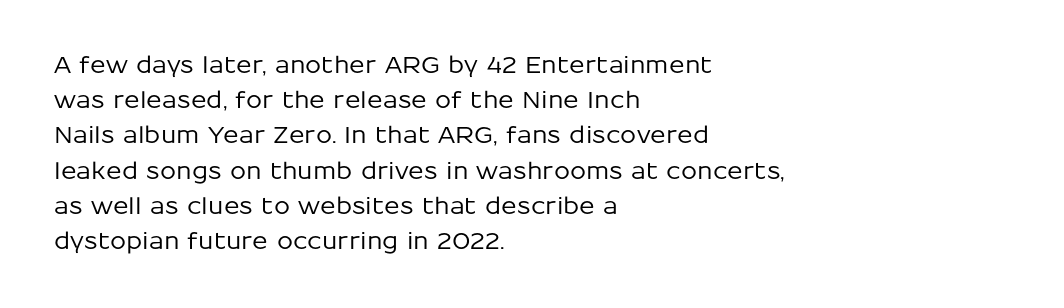
{"italic": "no", "underline": "no", "align": "left", "line_spacing": "normal", "line_spacing_ratio": 1.53, "letter_spacing": "normal", "letter_spacing_em": 0.0, "glyph_px": 23}
